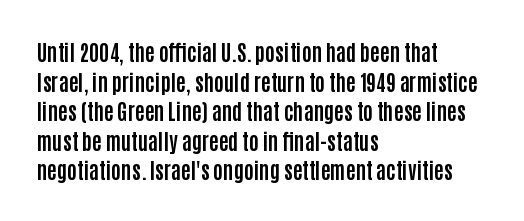
Q: Is the text bold? A: Yes.
Q: Is the text italic (slanted)? A: No, it is upright.
Q: Is the text underlined? A: No.
Q: How is the paragraph aligned? A: Left-aligned.
Q: Is the spacing between letters normal or unusually wide? A: Normal.
Q: Is the spacing between lines tight, normal or loose? A: Normal.
